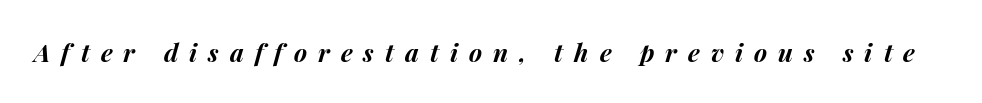
{"italic": "yes", "lean": "right", "slant_degrees": 15, "bold": "yes", "underline": "no", "letter_spacing": "wide", "letter_spacing_em": 0.44, "glyph_px": 25}
